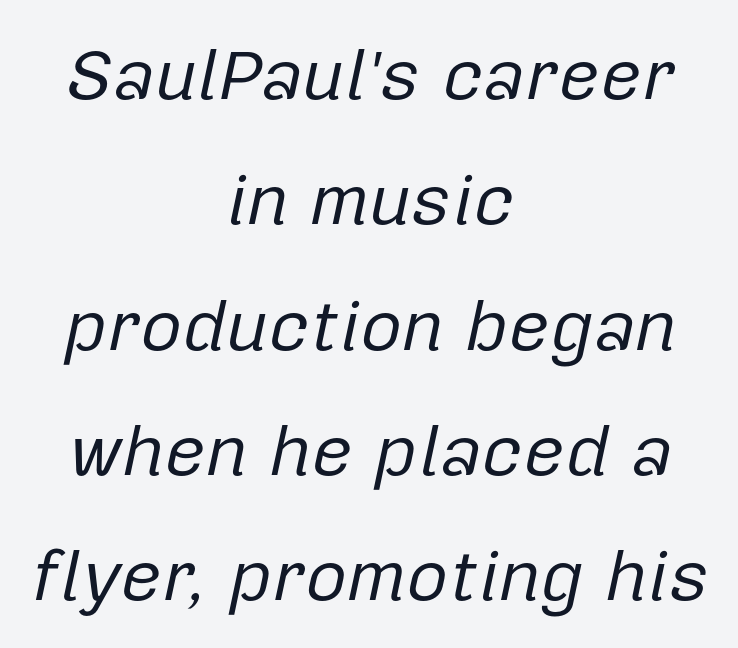
No letter is thick-stroked: the sample isn't bold. The rendering keeps characters at their native spacing. The lines are quadded center. Nobody drew a line under any word here. The specimen reads as italic at a glance.
